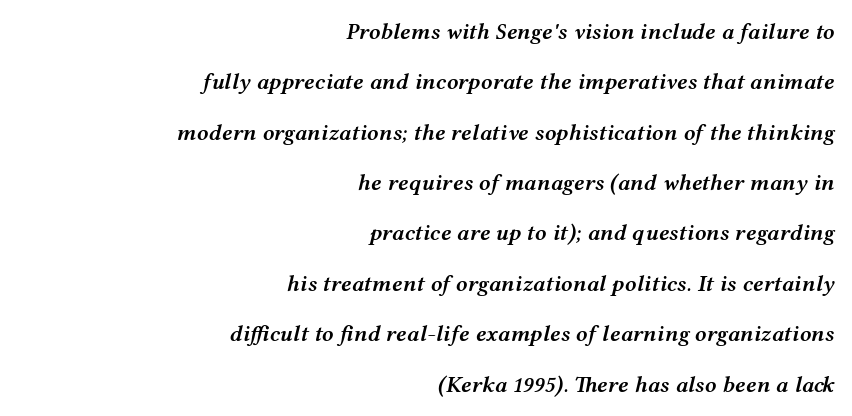
Lines of text with bare space underneath. The rendering uses a large line-height, opening up the rows. This rendering uses right alignment, leaving the left contour irregular. The tracking reads as untouched default to a designer's eye.
